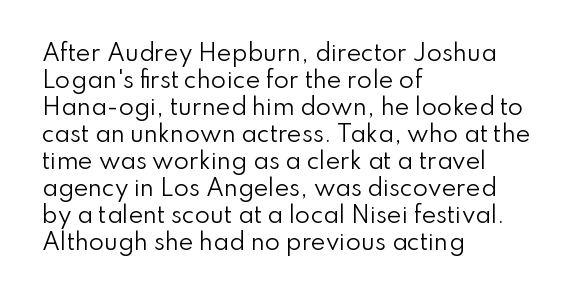
{"italic": "no", "bold": "no", "underline": "no", "align": "left", "line_spacing_ratio": 1.23, "letter_spacing": "normal", "letter_spacing_em": 0.0, "glyph_px": 22}
